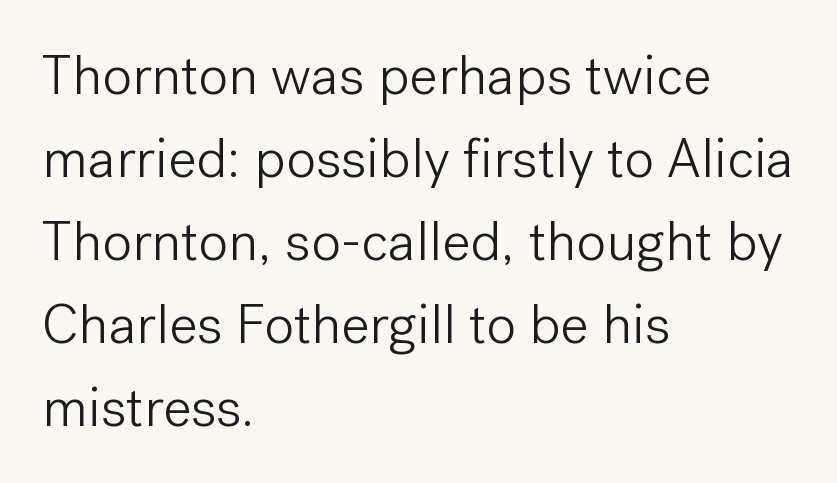
Q: Is the text bold? A: No.
Q: Is the text italic (slanted)? A: No, it is upright.
Q: Is the typeface a serif or a sans-serif typeface? A: Sans-serif.
Q: Is the text underlined? A: No.
Q: How is the paragraph aligned? A: Left-aligned.
Q: Is the spacing between letters normal or unusually wide? A: Normal.
Q: Is the spacing between lines tight, normal or loose? A: Normal.
Q: Width (condensed, normal, or wide)? A: Normal.
Q: Stroke contrast? A: Low.
Q: x-height? A: Medium.
Q: Monospaced? A: No.
